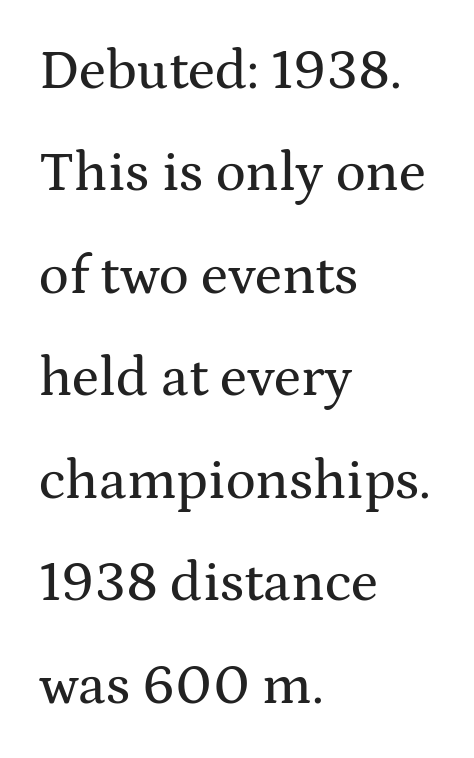
The letters stand upright; this is a roman face. Clear beneath every line of the passage. Spacing between characters is what you'd get straight out of the box. The face used here is proportionally spaced, like ordinary book or web type. Layout note: lines flush left.
